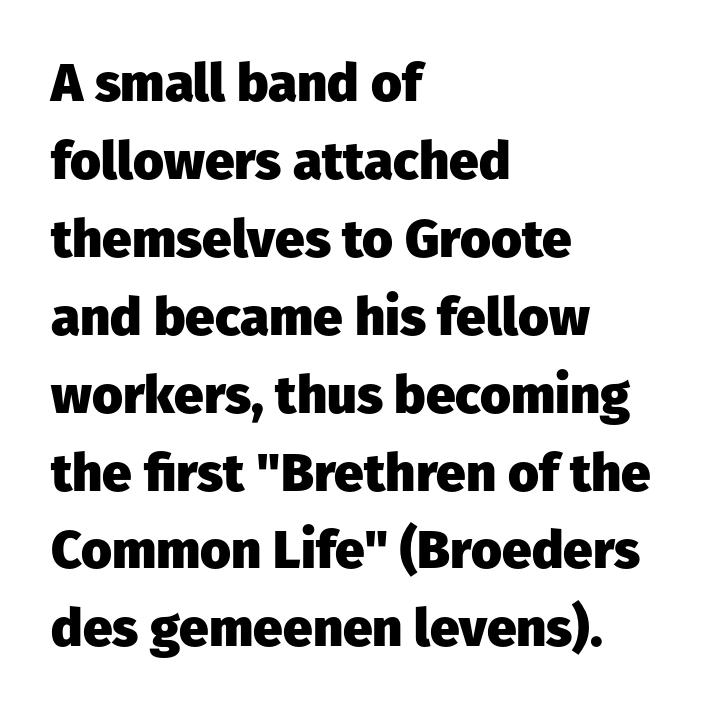
Each letter keeps its own natural width here, so spacing adapts to shape. Line beginnings align vertically; line endings do not. In terms of letterspacing, this is plain default setting. Students, this is bold: see how much ink each stroke carries. A roman cut, with each character standing at attention. Grotesque or geometric, the face here clearly has no serifs.
